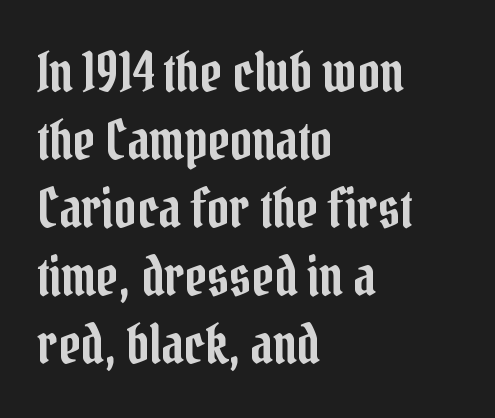
One glance says typical: line gaps are just what's usual. The glyphs are unaccompanied by any horizontal stroke below them. Vertical strokes here are truly vertical. Yep, those are serifs on the letters. Is the letter spacing exaggerated? No — it looks like the ordinary default.
